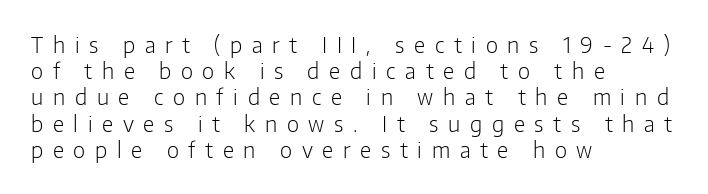
Q: Is the text bold? A: No.
Q: Is the text italic (slanted)? A: No, it is upright.
Q: Is the text underlined? A: No.
Q: How is the paragraph aligned? A: Left-aligned.
Q: Is the spacing between letters normal or unusually wide? A: Unusually wide.
Q: Is the spacing between lines tight, normal or loose? A: Normal.
